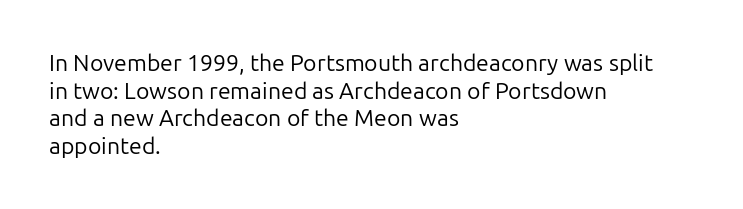
Q: Is the text bold? A: No.
Q: Is the text italic (slanted)? A: No, it is upright.
Q: Is the text underlined? A: No.
Q: How is the paragraph aligned? A: Left-aligned.
Q: Is the spacing between letters normal or unusually wide? A: Normal.
